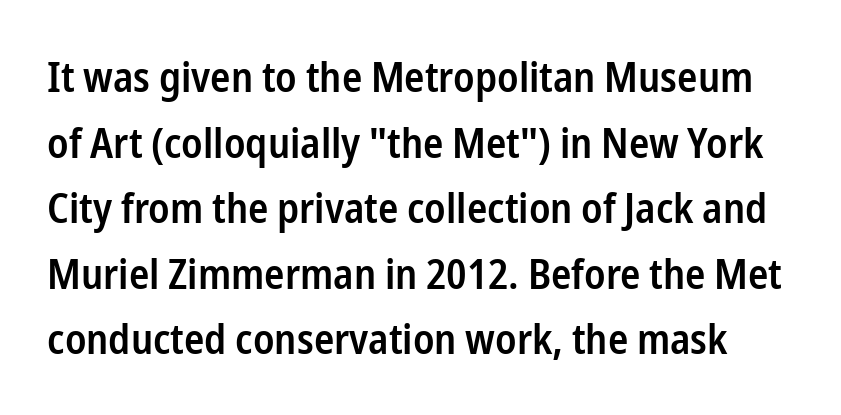
The letters carry no serifs — their stems end cleanly without finishing strokes. A semibold gives these letters moderate extra thickness, short of bold. The rendering uses a moderate line-height, typical for paragraphs. Caption: standard tracking, unaltered.
